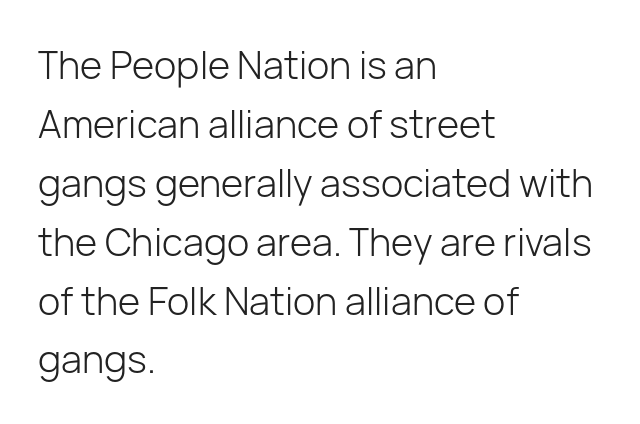
Q: Is the text bold? A: No.
Q: Is the text italic (slanted)? A: No, it is upright.
Q: Is the typeface a serif or a sans-serif typeface? A: Sans-serif.
Q: Is the text underlined? A: No.
Q: How is the paragraph aligned? A: Left-aligned.
Q: Is the spacing between letters normal or unusually wide? A: Normal.
Q: Is the spacing between lines tight, normal or loose? A: Normal.
Q: Width (condensed, normal, or wide)? A: Normal.
Q: Stroke contrast? A: Low.
Q: x-height? A: Medium.
Q: Monospaced? A: No.
